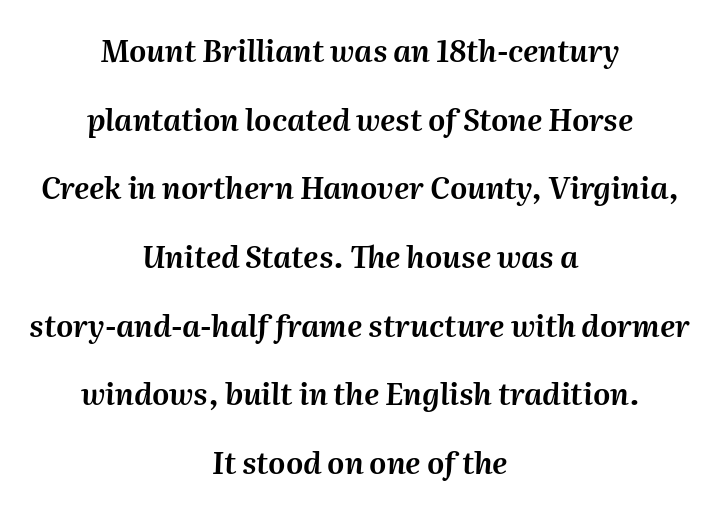
The setting favours the middle, as headings and verse often do. The axis of the letterforms is tilted away from vertical. Vertically, the passage feels expansive, rows floating well apart. Only glyphs here, with clear space below each row. Short note: letters normally spaced.
